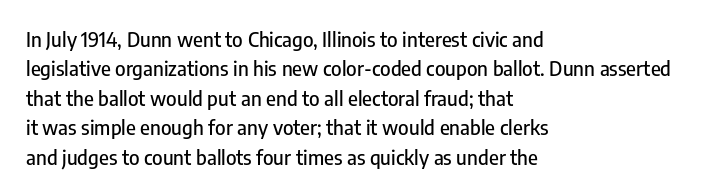
Notice how the passage keeps a crisp vertical edge on the left only. The space directly below the letters is spotless. The designer left line spacing at the default. Honestly, the letter spacing is just normal — you wouldn't notice it. Posture: vertical.
